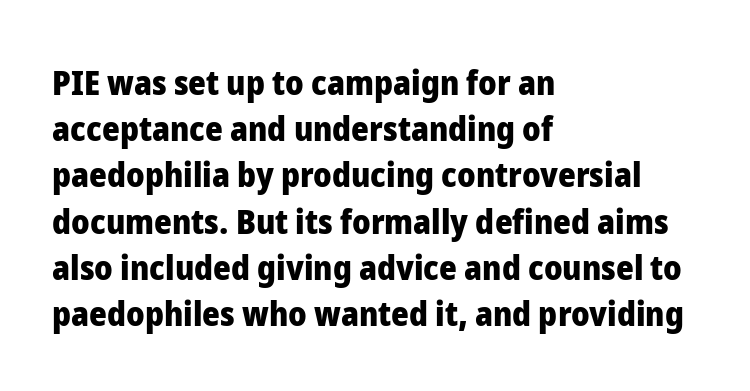
Q: Is the text bold? A: Yes.
Q: Is the text italic (slanted)? A: No, it is upright.
Q: Is the typeface a serif or a sans-serif typeface? A: Sans-serif.
Q: Is the text underlined? A: No.
Q: How is the paragraph aligned? A: Left-aligned.
Q: Is the spacing between letters normal or unusually wide? A: Normal.
Q: Is the spacing between lines tight, normal or loose? A: Normal.
Q: Width (condensed, normal, or wide)? A: Normal.
Q: Stroke contrast? A: Low.
Q: x-height? A: Medium.
Q: Monospaced? A: No.
